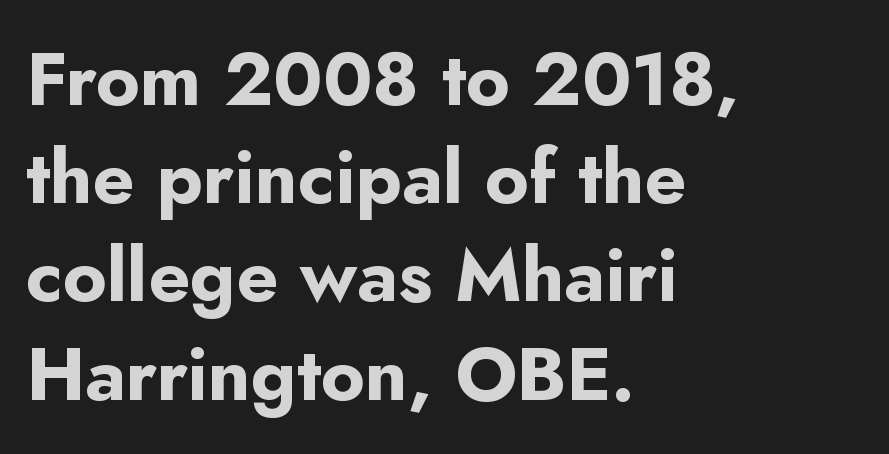
Stroke thickness is high; the sample reads as a true bold. Grotesque or geometric, the face here clearly has no serifs. The face used here is rendered with its standard letterfit. Each row of text sits above clean, open space.
